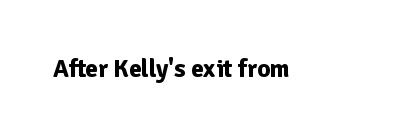
Underlining? Definitely not there. Strong, thick strokes mark this as bold type. This sample uses an upright cut, with every glyph sitting square on the baseline. A typesetter would call this zero additional tracking.
